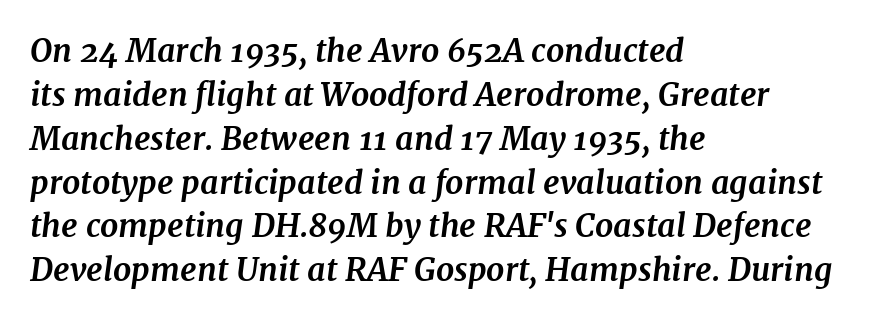
When letters slant like this, we call the style italic. Type style note: has serifs. The horizontal fit of the characters is conventional and even. In terms of leading, this rendering sits right in the middle. Notice how thick the strokes are: this is what a full bold looks like. Think of a printed novel: that variable character pitch is what you see here.
